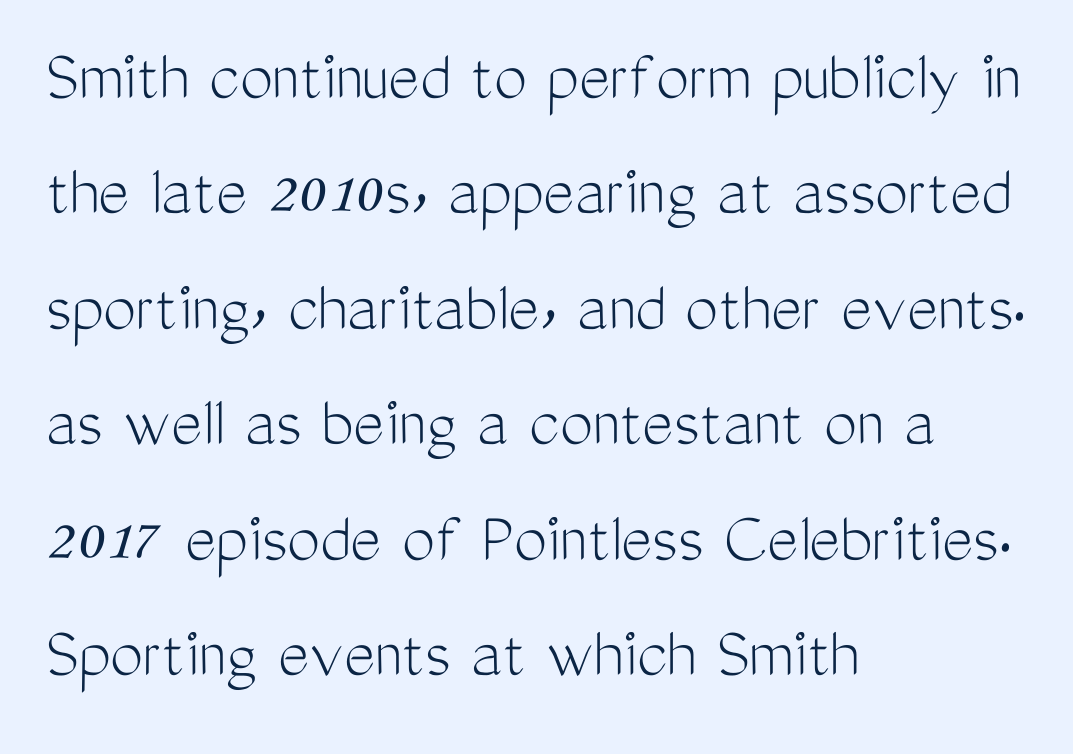
The image shows 74 px light, condensed sans-serif type, upright; set left-aligned, normal line spacing (1.56x), normal letter spacing, not underlined; medium stroke contrast and a medium x-height.
